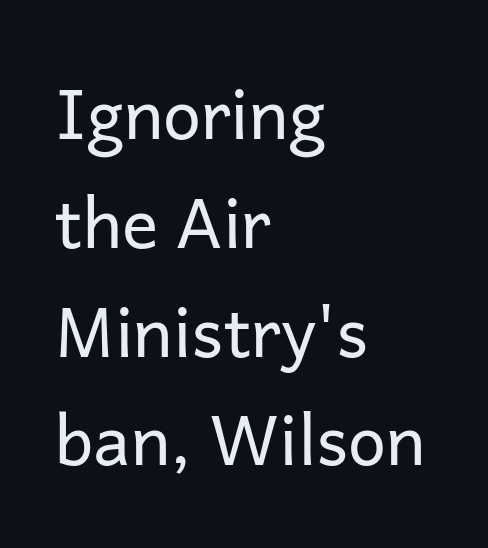
{"serif": "no", "italic": "no", "bold": "no", "weight": "regular", "width": "normal", "stroke_contrast": "low", "x_height": "medium", "monospaced": "no", "underline": "no", "align": "left", "line_spacing": "normal", "line_spacing_ratio": 1.6, "letter_spacing": "normal", "letter_spacing_em": 0.0, "glyph_px": 68}
